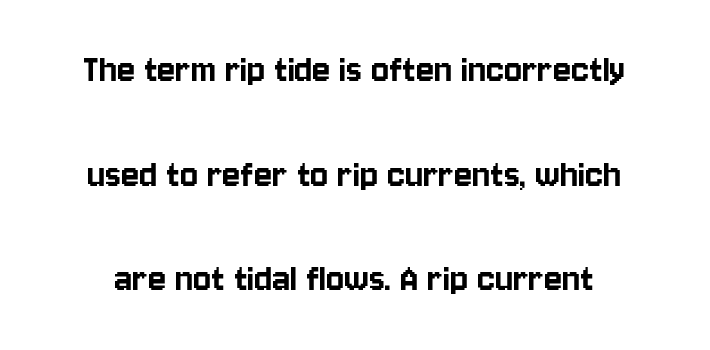
{"serif": "no", "italic": "no", "width": "condensed", "stroke_contrast": "low", "x_height": "large", "monospaced": "no", "underline": "no", "line_spacing": "loose", "line_spacing_ratio": 2.49, "letter_spacing": "normal", "letter_spacing_em": 0.0, "glyph_px": 42}
